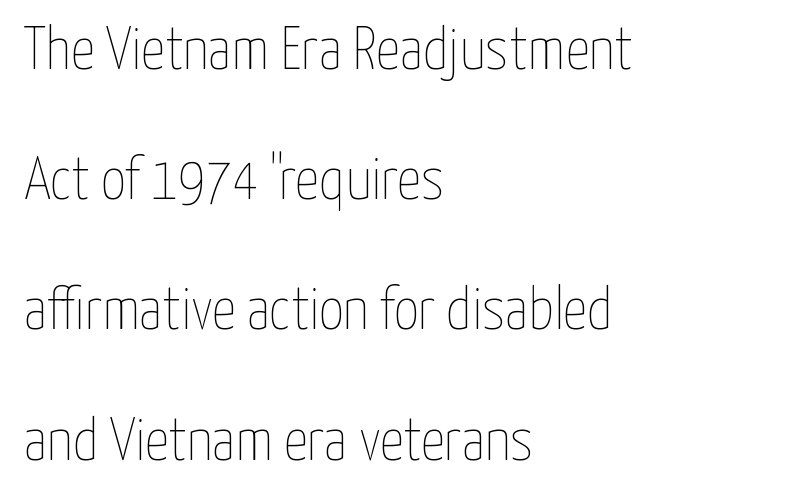
Q: Is the text bold? A: No.
Q: Is the text italic (slanted)? A: No, it is upright.
Q: Is the text underlined? A: No.
Q: How is the paragraph aligned? A: Left-aligned.
Q: Is the spacing between letters normal or unusually wide? A: Normal.
Q: Is the spacing between lines tight, normal or loose? A: Loose.
Q: Width (condensed, normal, or wide)? A: Condensed.
Q: Stroke contrast? A: Low.
Q: x-height? A: Medium.
Q: Monospaced? A: No.
